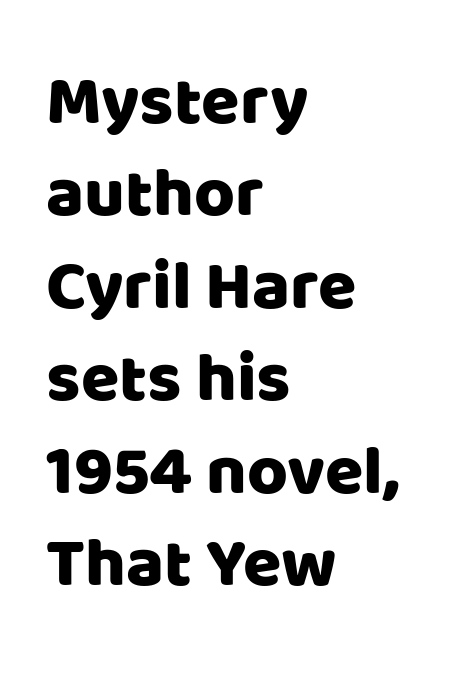
Q: Is the text italic (slanted)? A: No, it is upright.
Q: Is the typeface a serif or a sans-serif typeface? A: Sans-serif.
Q: Is the text underlined? A: No.
Q: How is the paragraph aligned? A: Left-aligned.
Q: Is the spacing between letters normal or unusually wide? A: Normal.
Q: Is the spacing between lines tight, normal or loose? A: Normal.
Q: Width (condensed, normal, or wide)? A: Normal.
Q: Stroke contrast? A: Low.
Q: x-height? A: Large.
Q: Monospaced? A: No.
